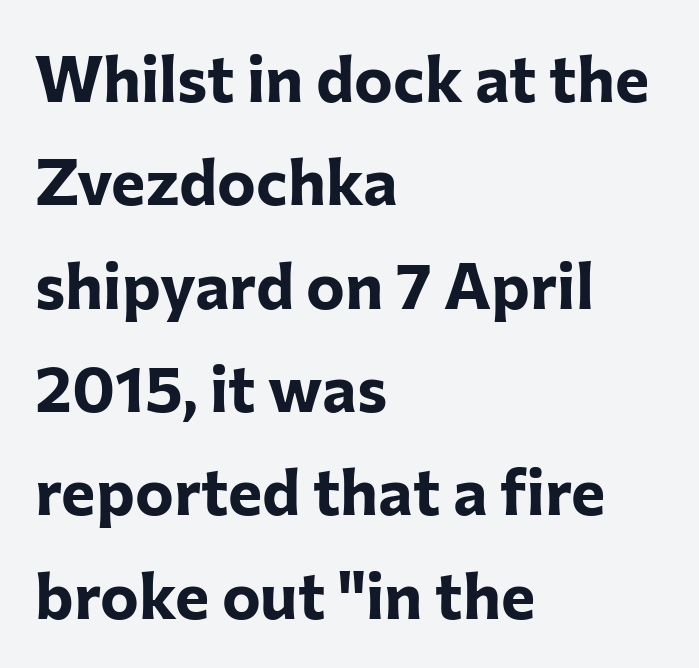
The image shows 65 px bold sans-serif type, upright; set left-aligned, normal line spacing (1.59x), normal letter spacing, not underlined; low stroke contrast and a medium x-height.
